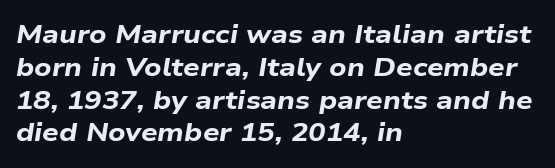
Q: Is the text bold? A: Yes.
Q: Is the text italic (slanted)? A: Yes, it leans right by about 9 degrees.
Q: Is the text underlined? A: No.
Q: How is the paragraph aligned? A: Left-aligned.
Q: Is the spacing between letters normal or unusually wide? A: Normal.
Q: Is the spacing between lines tight, normal or loose? A: Normal.
